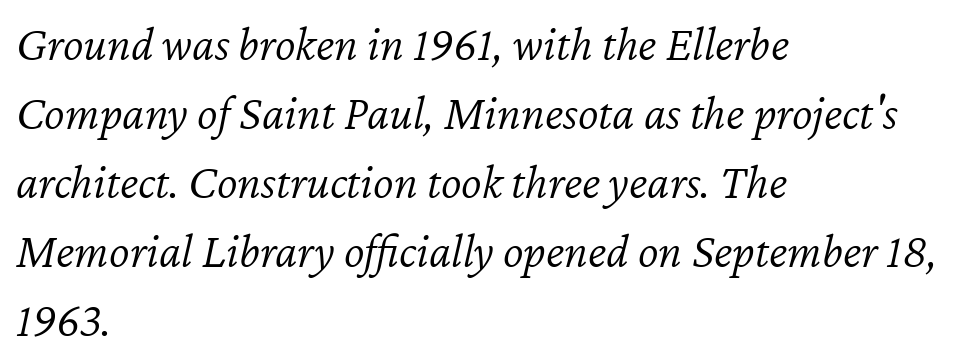
The image shows 49 px light type, italic (leaning right); set left-aligned, normal line spacing (1.41x), normal letter spacing, not underlined; low stroke contrast and a medium x-height.
